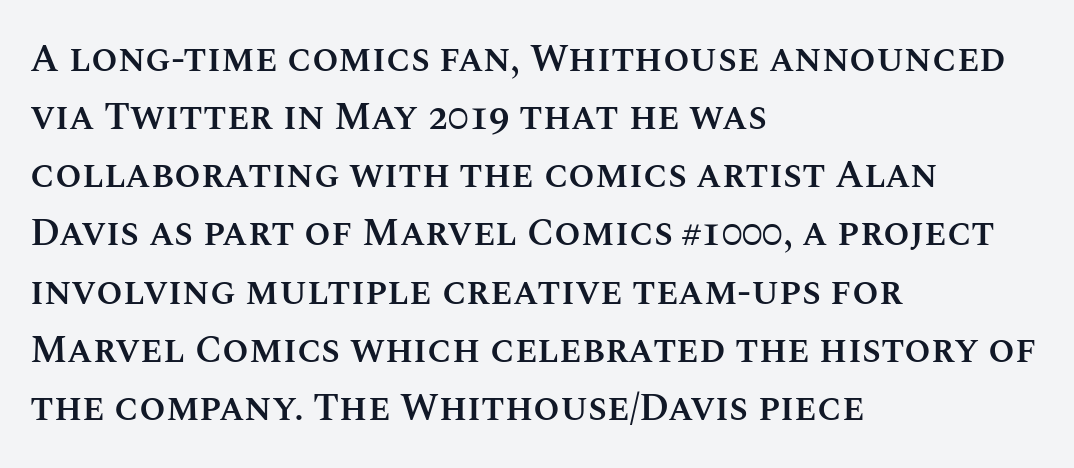
What stands out about the letter spacing? Nothing — it is the standard amount. The typesetting leans somewhat heavy: a semibold. This sample keeps an unexceptional amount of space between lines. The lines are quadded left. The axis of the letterforms is exactly vertical.
